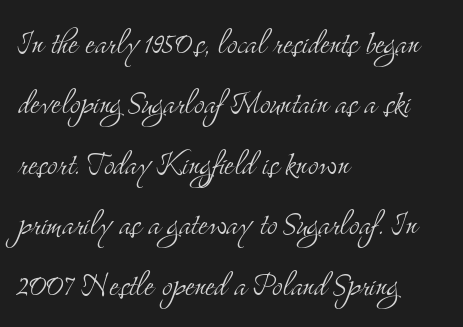
{"serif": "yes", "bold": "no", "weight": "light", "width": "condensed", "stroke_contrast": "medium", "x_height": "small", "monospaced": "no", "underline": "no", "align": "left", "line_spacing": "normal", "line_spacing_ratio": 1.55, "letter_spacing": "normal", "letter_spacing_em": 0.0, "glyph_px": 39}
